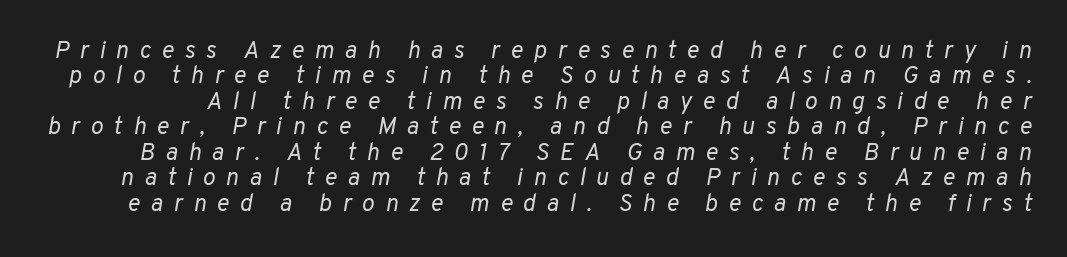
Display-style spreading of the glyphs; the letterfit is very open. Compared with ordinary roman type, these characters are visibly tilted. The strokes are not fattened; the text isn't bold. Bare-footed words on every line. If you measured baseline to baseline, you'd find a short distance.
